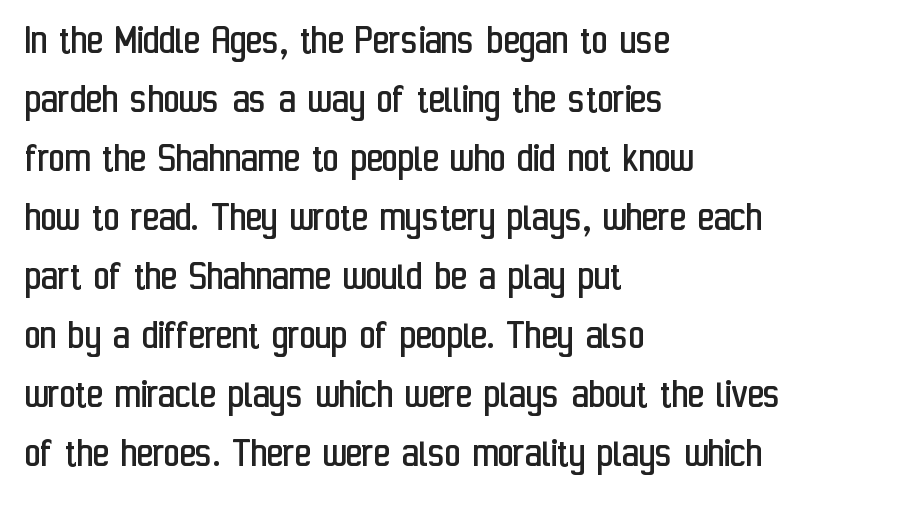
Q: Is the text bold? A: No.
Q: Is the text italic (slanted)? A: No, it is upright.
Q: Is the typeface a serif or a sans-serif typeface? A: Sans-serif.
Q: Is the text underlined? A: No.
Q: How is the paragraph aligned? A: Left-aligned.
Q: Is the spacing between letters normal or unusually wide? A: Normal.
Q: Is the spacing between lines tight, normal or loose? A: Normal.
Q: Width (condensed, normal, or wide)? A: Condensed.
Q: Stroke contrast? A: Low.
Q: x-height? A: Medium.
Q: Monospaced? A: No.
